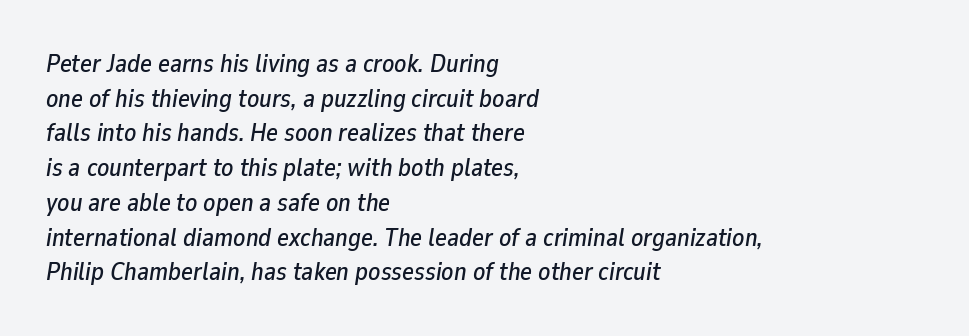
The text carries the slant typical of an italic or oblique font. This sample is left-justified, so line endings fall wherever the words run out. The rendering uses a moderate line-height, typical for paragraphs. Caption: standard tracking, unaltered. Underlining? Definitely not there.
